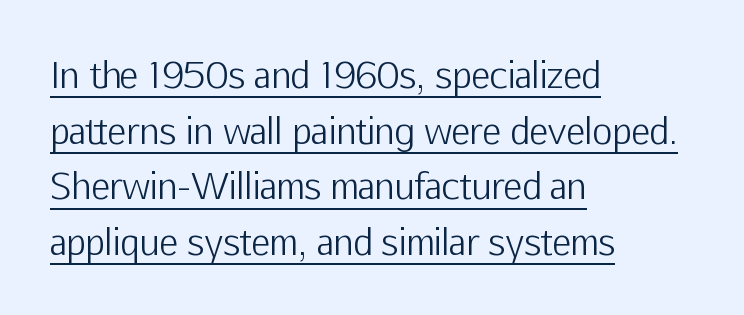
{"serif": "no", "italic": "no", "bold": "no", "weight": "light", "width": "normal", "stroke_contrast": "low", "x_height": "medium", "monospaced": "no", "underline": "yes", "align": "left", "line_spacing": "normal", "line_spacing_ratio": 1.59, "letter_spacing": "normal", "letter_spacing_em": 0.0, "glyph_px": 35}
